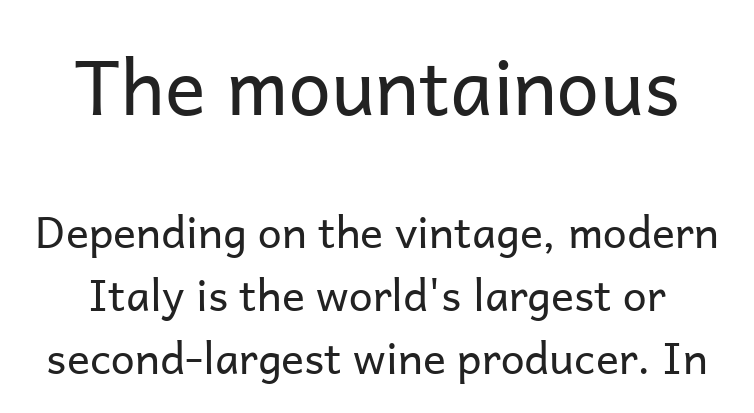
Q: Is the text bold? A: No.
Q: Is the text italic (slanted)? A: No, it is upright.
Q: Is the typeface a serif or a sans-serif typeface? A: Sans-serif.
Q: Is the text underlined? A: No.
Q: Is the spacing between letters normal or unusually wide? A: Normal.
Q: Is the spacing between lines tight, normal or loose? A: Normal.
Q: Which block of text is set in a larger size, the first (top) or the second (bottom)? A: The first (top) one.
Q: Width (condensed, normal, or wide)? A: Normal.
Q: Stroke contrast? A: Low.
Q: x-height? A: Medium.
Q: Monospaced? A: No.
